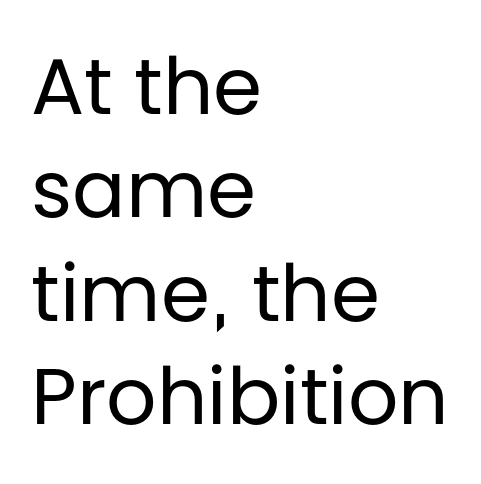
{"serif": "no", "italic": "no", "bold": "no", "weight": "regular", "width": "normal", "stroke_contrast": "low", "x_height": "large", "monospaced": "no", "underline": "no", "align": "left", "line_spacing": "normal", "line_spacing_ratio": 1.31, "letter_spacing": "normal", "letter_spacing_em": 0.0, "glyph_px": 79}
